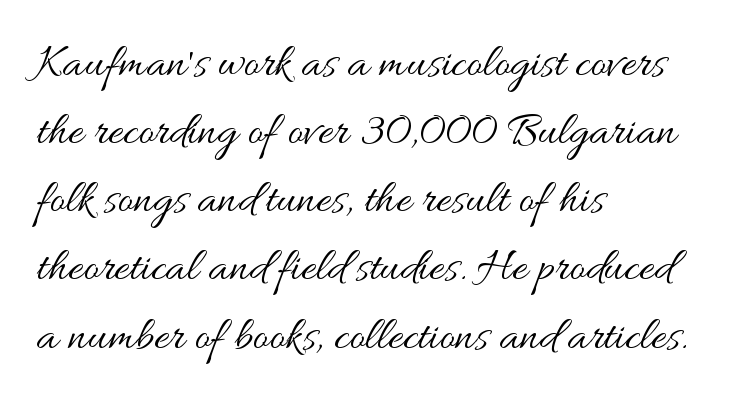
Q: Is the text bold? A: No.
Q: Is the text italic (slanted)? A: Yes.
Q: Is the text underlined? A: No.
Q: How is the paragraph aligned? A: Left-aligned.
Q: Is the spacing between letters normal or unusually wide? A: Normal.
Q: Is the spacing between lines tight, normal or loose? A: Normal.
Q: Width (condensed, normal, or wide)? A: Wide.
Q: Stroke contrast? A: Medium.
Q: x-height? A: Small.
Q: Monospaced? A: No.
